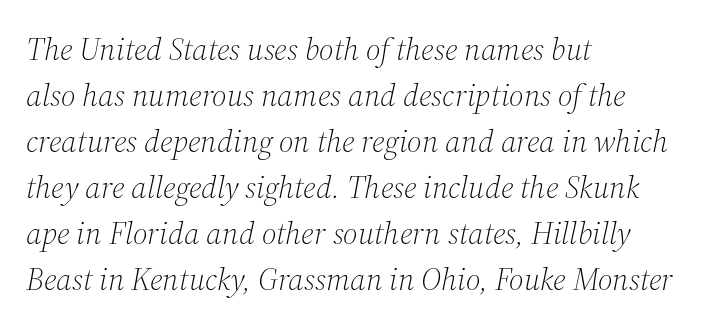
Q: Is the text bold? A: No.
Q: Is the text italic (slanted)? A: Yes, it leans right by about 12 degrees.
Q: Is the typeface a serif or a sans-serif typeface? A: Serif.
Q: Is the text underlined? A: No.
Q: How is the paragraph aligned? A: Left-aligned.
Q: Is the spacing between letters normal or unusually wide? A: Normal.
Q: Is the spacing between lines tight, normal or loose? A: Normal.
Q: Width (condensed, normal, or wide)? A: Normal.
Q: Stroke contrast? A: Medium.
Q: x-height? A: Medium.
Q: Monospaced? A: No.
